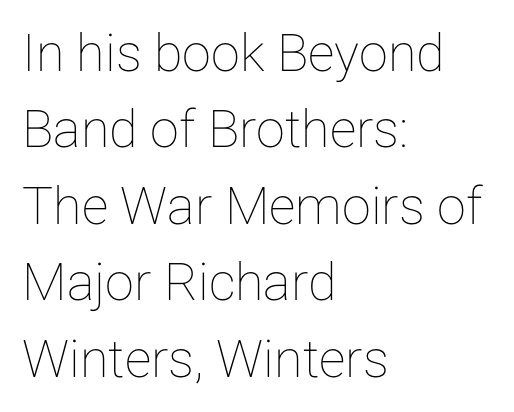
{"italic": "no", "width": "normal", "stroke_contrast": "low", "x_height": "medium", "monospaced": "no", "underline": "no", "align": "left", "line_spacing": "normal", "line_spacing_ratio": 1.47, "letter_spacing": "normal", "letter_spacing_em": 0.0, "glyph_px": 52}
